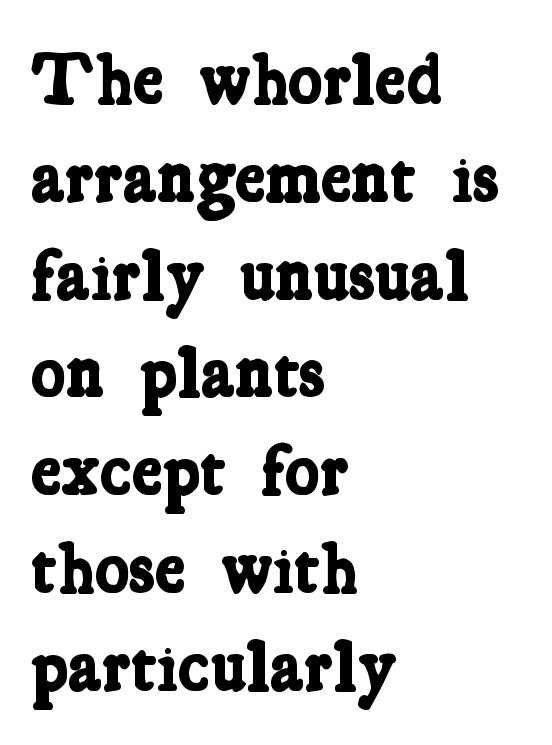
Think of a printed novel: that variable character pitch is what you see here. Descenders are the only things crossing below the line. How are the letters spaced? Ordinarily, with no added tracking. Each new line begins a customary step beneath the previous one. The lines are quadded left. These lines are composed in type with serifs.
